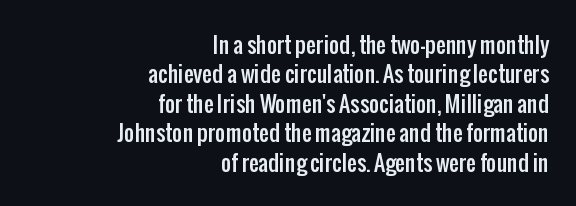
The image shows 22 px text type, upright; set right-aligned, normal line spacing (1.34x), normal letter spacing, not underlined.
